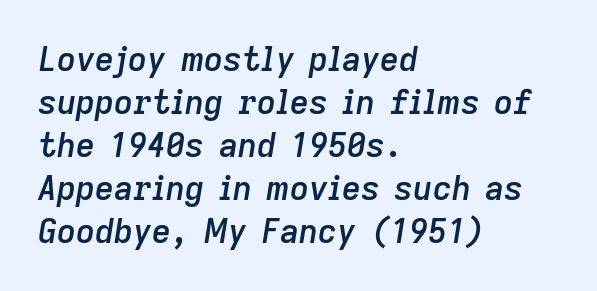
Compared with ordinary roman type, these characters are visibly tilted. Rule under the text: the space is simply empty. The horizontal fit of the characters is conventional and even. Successive baselines arrive at the customary interval. The text block is weighted toward the left margin, trailing off unevenly rightward.
